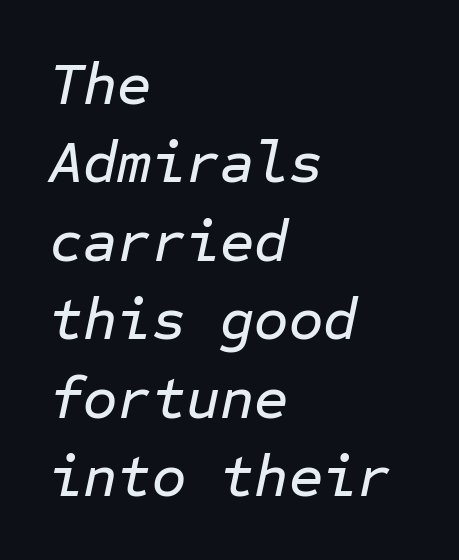
Q: Is the text italic (slanted)? A: Yes, it leans right by about 12 degrees.
Q: Is the text underlined? A: No.
Q: How is the paragraph aligned? A: Left-aligned.
Q: Is the spacing between letters normal or unusually wide? A: Normal.
Q: Is the spacing between lines tight, normal or loose? A: Normal.
Q: Width (condensed, normal, or wide)? A: Normal.
Q: Stroke contrast? A: Low.
Q: x-height? A: Medium.
Q: Monospaced? A: Yes.
